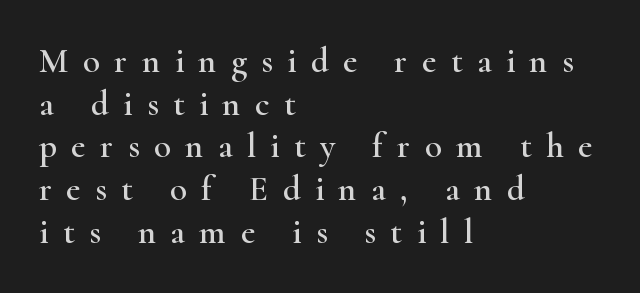
Note the varied advance widths — an 'i' is clearly narrower than an 'm'. The text block is weighted toward the left margin, trailing off unevenly rightward. Rendered with straight, roman letterforms. Observe the wide spacing: letters keep a clear distance from each other. Has an underline been added? It has not. Small tapered or slab feet sit at the stroke ends, so this counts as serif.
